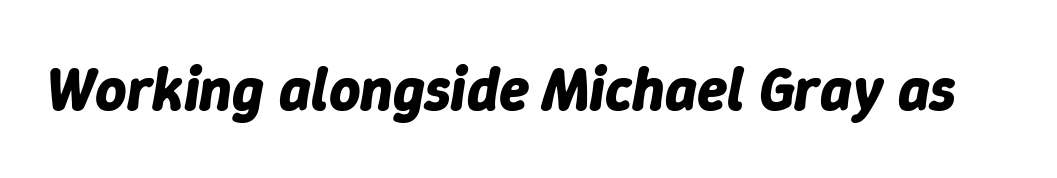
{"italic": "yes", "lean": "right", "slant_degrees": 9, "bold": "yes", "weight": "bold", "width": "normal", "stroke_contrast": "low", "x_height": "medium", "monospaced": "no", "underline": "no", "letter_spacing": "normal", "letter_spacing_em": 0.0, "glyph_px": 61}
